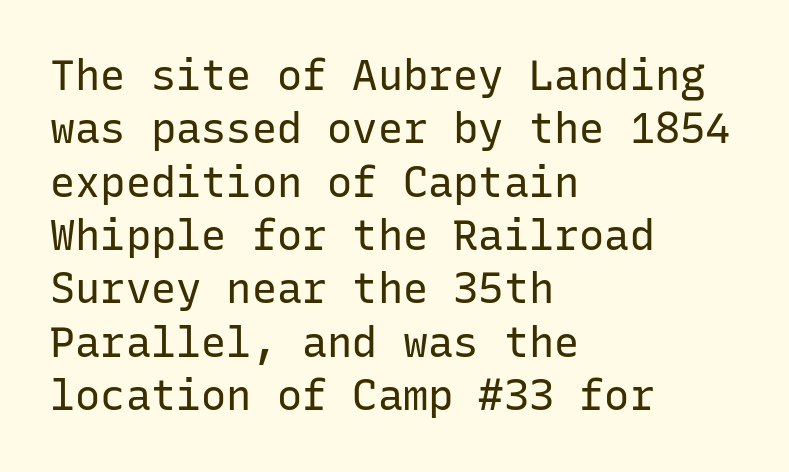
Q: Is the text bold? A: No.
Q: Is the text italic (slanted)? A: No, it is upright.
Q: Is the typeface a serif or a sans-serif typeface? A: Sans-serif.
Q: Is the text underlined? A: No.
Q: How is the paragraph aligned? A: Left-aligned.
Q: Is the spacing between letters normal or unusually wide? A: Normal.
Q: Is the spacing between lines tight, normal or loose? A: Normal.
Q: Width (condensed, normal, or wide)? A: Normal.
Q: Stroke contrast? A: Low.
Q: x-height? A: Medium.
Q: Monospaced? A: Yes.
